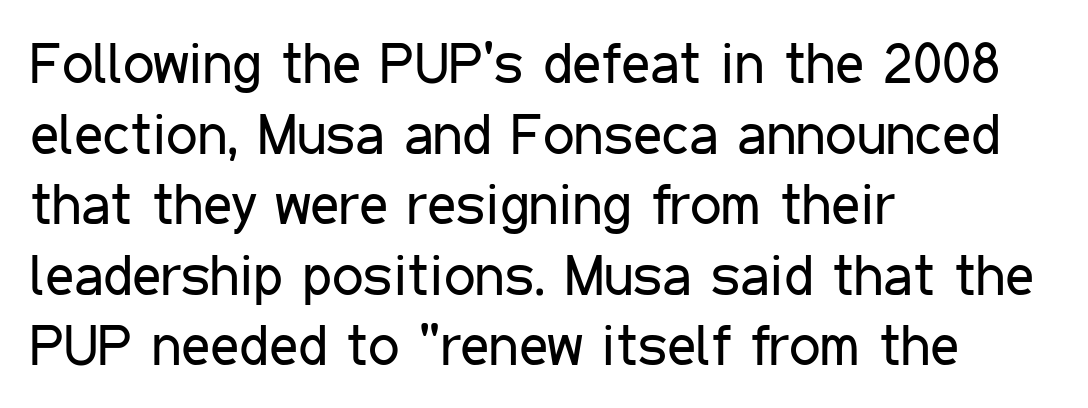
The passage shown is typed in a proportional face where columns would drift. Line spacing here is normal. This sample uses plain, unmodified letter spacing. Quick note: underline off.
